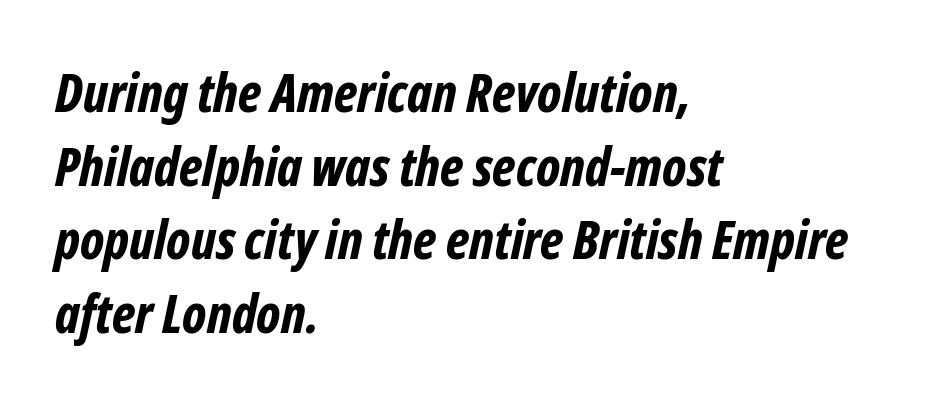
{"italic": "yes", "lean": "right", "slant_degrees": 12, "bold": "yes", "weight": "bold", "width": "condensed", "stroke_contrast": "low", "x_height": "medium", "monospaced": "no", "underline": "no", "align": "left", "line_spacing": "normal", "line_spacing_ratio": 1.39, "letter_spacing": "normal", "letter_spacing_em": 0.0, "glyph_px": 53}
